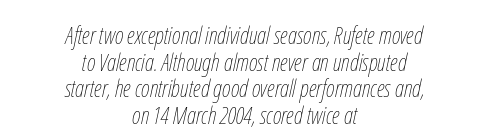
The image shows 24 px text type, italic (leaning right); set centered, tight line spacing (1.11x), normal letter spacing, not underlined.
